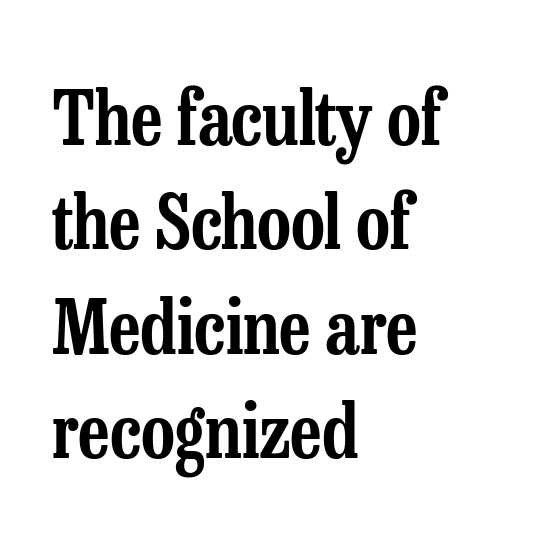
The image shows 74 px condensed serif type, upright; set left-aligned, normal line spacing (1.41x), normal letter spacing, not underlined; low stroke contrast and a medium x-height.
